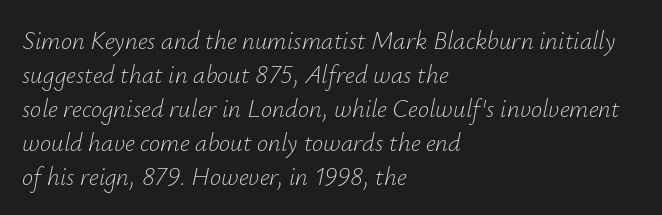
In terms of letterspacing, this is plain default setting. These lines sit exactly where default settings would place them. Compared with a centered layout, this one pins lines to the left instead. Check the space under the baseline: it is left empty. The specimen reads as italic at a glance.
